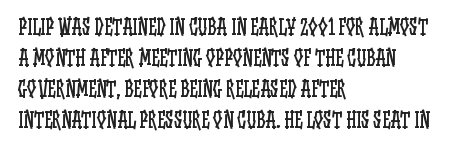
{"italic": "no", "bold": "no", "underline": "no", "align": "left", "line_spacing": "normal", "line_spacing_ratio": 1.48, "letter_spacing": "normal", "letter_spacing_em": 0.0, "glyph_px": 21}
